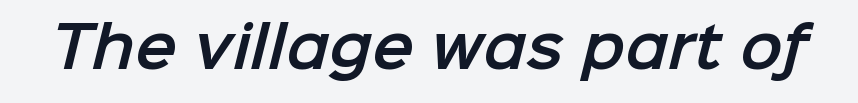
{"serif": "no", "width": "normal", "stroke_contrast": "low", "x_height": "medium", "monospaced": "no", "underline": "no", "letter_spacing": "normal", "letter_spacing_em": 0.0, "glyph_px": 56}
